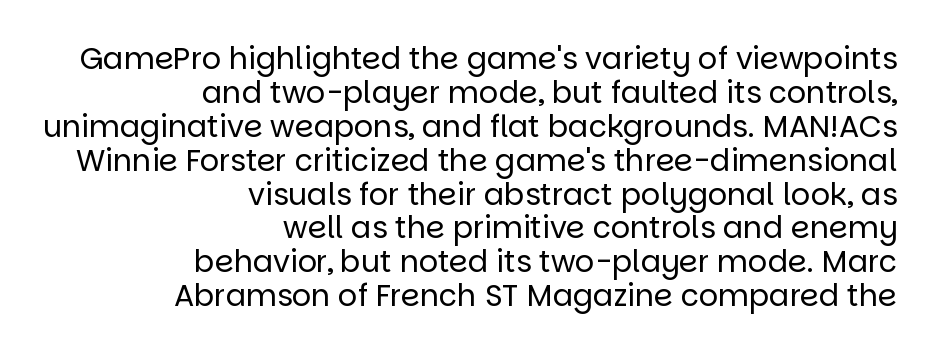
Q: Is the text bold? A: No.
Q: Is the text italic (slanted)? A: No, it is upright.
Q: Is the typeface a serif or a sans-serif typeface? A: Sans-serif.
Q: Is the text underlined? A: No.
Q: How is the paragraph aligned? A: Right-aligned.
Q: Is the spacing between letters normal or unusually wide? A: Normal.
Q: Is the spacing between lines tight, normal or loose? A: Tight.
Q: Width (condensed, normal, or wide)? A: Normal.
Q: Stroke contrast? A: Low.
Q: x-height? A: Large.
Q: Monospaced? A: No.
